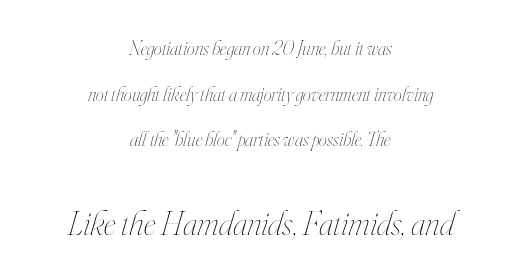
Airy leading. This sample is center-justified, so both line endings float freely. Characters are canted at an angle relative to the baseline's perpendicular. The passage shown is typed in a proportional face where columns would drift. Stroke mass is kept to a normal reading level or below. Check under the words: just untouched page.
